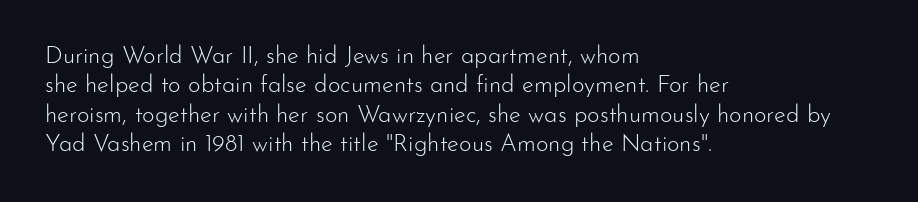
Notice how the stems are strictly vertical — no italics here. Standard letterfit; no display-style spreading of the glyphs. The space beneath each line is pristine and unruled. Counters stay open thanks to moderate or lighter strokes. A classic flush-left, rag-right setting is used for this passage.
